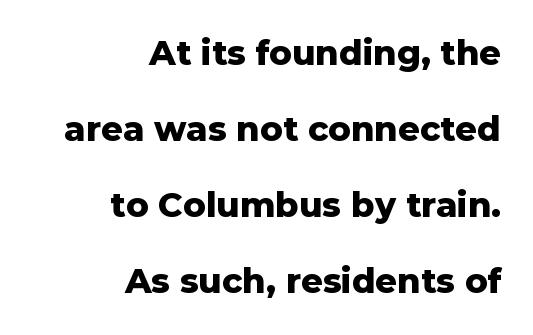
Q: Is the text bold? A: Yes.
Q: Is the text italic (slanted)? A: No, it is upright.
Q: Is the typeface a serif or a sans-serif typeface? A: Sans-serif.
Q: Is the text underlined? A: No.
Q: How is the paragraph aligned? A: Right-aligned.
Q: Is the spacing between letters normal or unusually wide? A: Normal.
Q: Is the spacing between lines tight, normal or loose? A: Loose.
Q: Width (condensed, normal, or wide)? A: Normal.
Q: Stroke contrast? A: Low.
Q: x-height? A: Medium.
Q: Monospaced? A: No.
